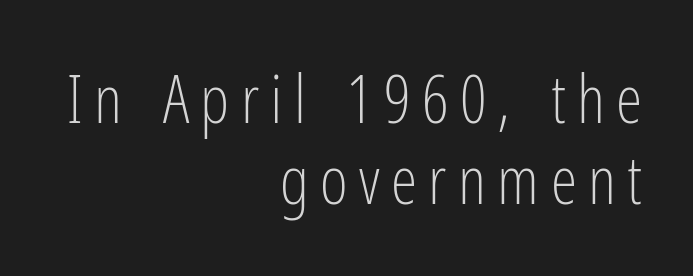
The image shows 67 px light, condensed sans-serif type, upright; set right-aligned, line spacing 1.21x, not underlined; low stroke contrast and a medium x-height.
